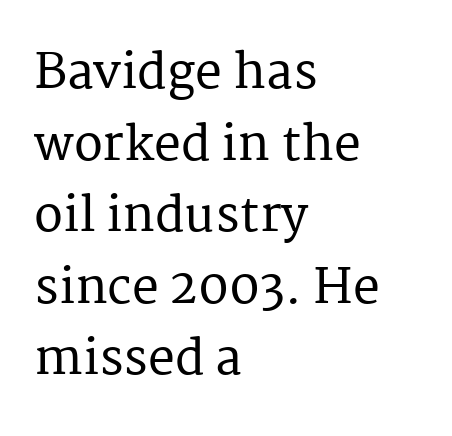
The image shows 48 px serif type, upright; set left-aligned, normal line spacing (1.49x), normal letter spacing, not underlined; medium stroke contrast and a medium x-height.
